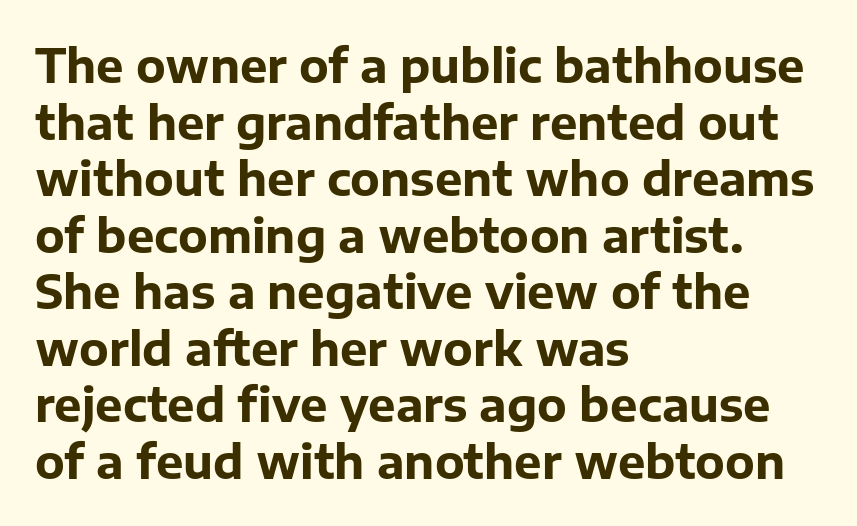
Q: Is the text bold? A: Yes.
Q: Is the text italic (slanted)? A: No, it is upright.
Q: Is the typeface a serif or a sans-serif typeface? A: Sans-serif.
Q: Is the text underlined? A: No.
Q: How is the paragraph aligned? A: Left-aligned.
Q: Is the spacing between letters normal or unusually wide? A: Normal.
Q: Width (condensed, normal, or wide)? A: Normal.
Q: Stroke contrast? A: Low.
Q: x-height? A: Medium.
Q: Monospaced? A: No.
